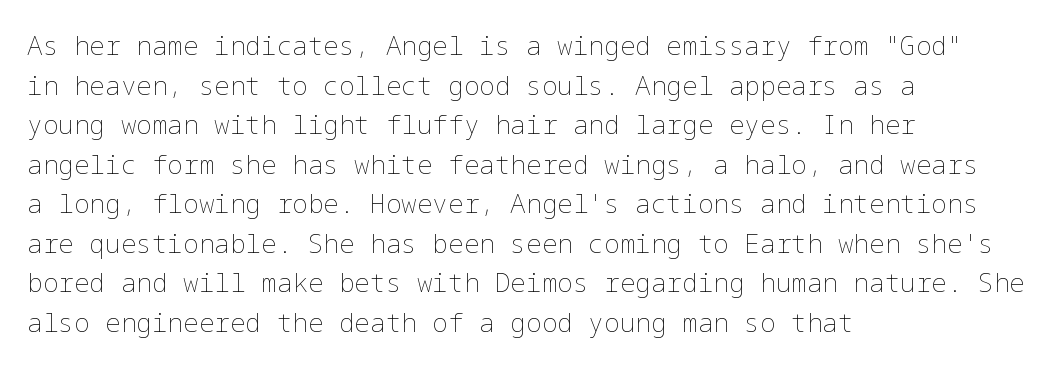
The image shows 26 px text type, upright; set left-aligned, normal line spacing (1.52x), normal letter spacing, not underlined.
